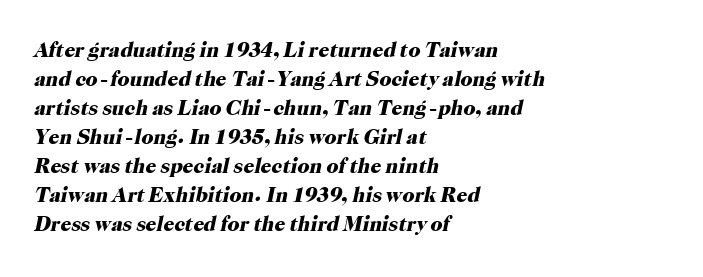
The sample has been set heavy, in full bold. Standard letterfit; no display-style spreading of the glyphs. This is oblique type, the kind used for emphasis or titles. Beneath every word, the page is bare. The passage shown stacks its lines at a standard gap.
